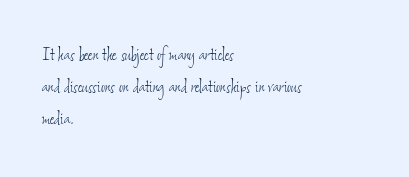
Students, observe: this is what conventionally led text looks like. Nobody touched the tracking dial on this one. Anything drawn beneath the words? Only blank space. A light-to-regular cut is what we see here. The setting favours the left margin, as ordinary paragraphs usually do.
